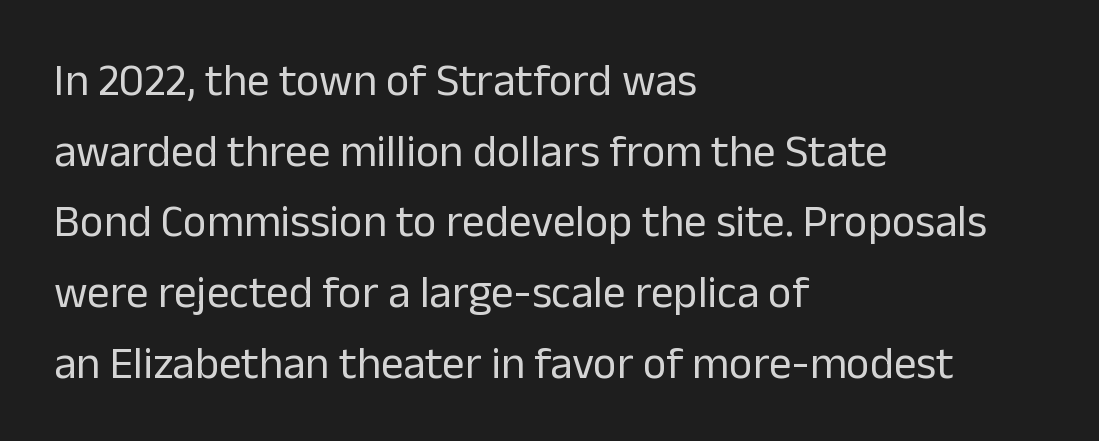
Q: Is the text bold? A: No.
Q: Is the text italic (slanted)? A: No, it is upright.
Q: Is the typeface a serif or a sans-serif typeface? A: Sans-serif.
Q: Is the text underlined? A: No.
Q: How is the paragraph aligned? A: Left-aligned.
Q: Is the spacing between letters normal or unusually wide? A: Normal.
Q: Is the spacing between lines tight, normal or loose? A: Normal.
Q: Width (condensed, normal, or wide)? A: Normal.
Q: Stroke contrast? A: Low.
Q: x-height? A: Medium.
Q: Monospaced? A: No.
